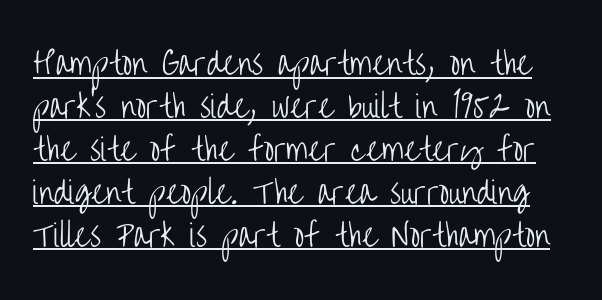
Quick note: interline space is typical. Does extra space separate the letters? No, they use regular spacing. Counters stay open thanks to moderate or lighter strokes. The words here are underlined. The rendering uses natural spacing where letterforms have individual widths.
